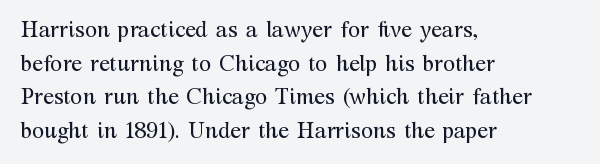
{"italic": "no", "bold": "no", "underline": "no", "align": "left", "line_spacing": "normal", "line_spacing_ratio": 1.53, "letter_spacing": "normal", "letter_spacing_em": 0.0, "glyph_px": 22}
